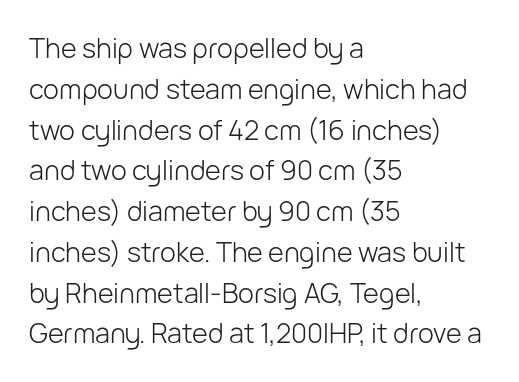
Q: Is the text bold? A: No.
Q: Is the text italic (slanted)? A: No, it is upright.
Q: Is the text underlined? A: No.
Q: How is the paragraph aligned? A: Left-aligned.
Q: Is the spacing between letters normal or unusually wide? A: Normal.
Q: Is the spacing between lines tight, normal or loose? A: Normal.
